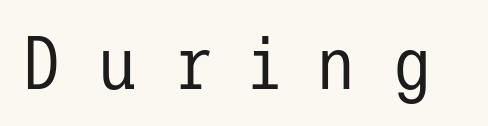
{"serif": "no", "italic": "no", "bold": "no", "weight": "regular", "width": "normal", "stroke_contrast": "low", "x_height": "medium", "underline": "no", "letter_spacing": "wide", "letter_spacing_em": 0.47, "glyph_px": 75}
